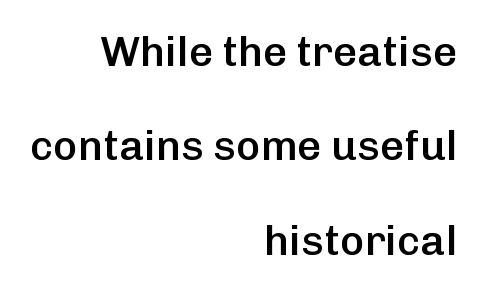
Q: Is the text bold? A: Semi-bold.
Q: Is the text italic (slanted)? A: No, it is upright.
Q: Is the typeface a serif or a sans-serif typeface? A: Sans-serif.
Q: Is the text underlined? A: No.
Q: How is the paragraph aligned? A: Right-aligned.
Q: Is the spacing between letters normal or unusually wide? A: Normal.
Q: Is the spacing between lines tight, normal or loose? A: Loose.
Q: Width (condensed, normal, or wide)? A: Normal.
Q: Stroke contrast? A: Low.
Q: x-height? A: Medium.
Q: Monospaced? A: No.
